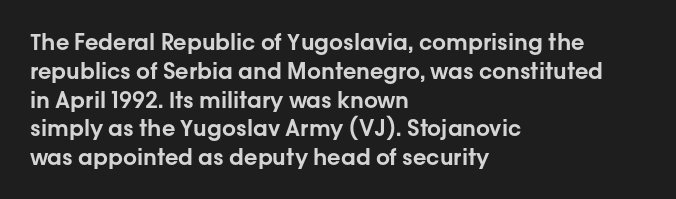
Q: Is the text italic (slanted)? A: No, it is upright.
Q: Is the text underlined? A: No.
Q: How is the paragraph aligned? A: Left-aligned.
Q: Is the spacing between letters normal or unusually wide? A: Normal.
Q: Is the spacing between lines tight, normal or loose? A: Normal.
